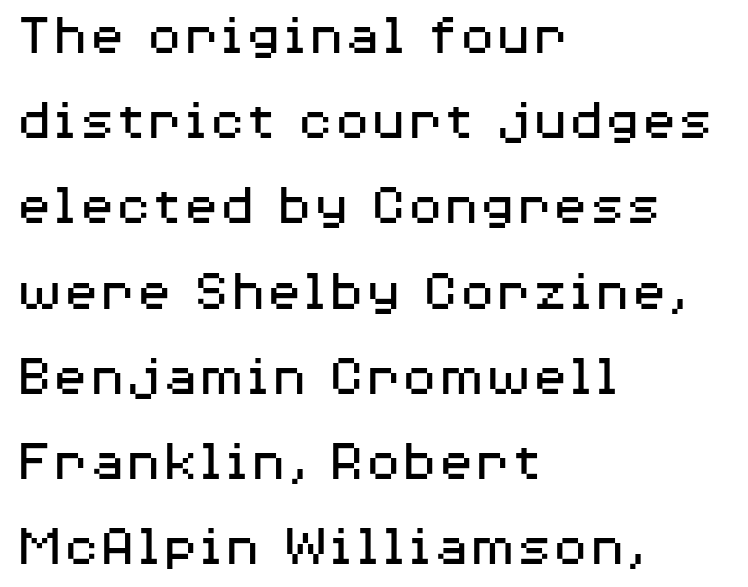
Q: Is the text bold? A: No.
Q: Is the text italic (slanted)? A: No, it is upright.
Q: Is the typeface a serif or a sans-serif typeface? A: Sans-serif.
Q: Is the text underlined? A: No.
Q: How is the paragraph aligned? A: Left-aligned.
Q: Is the spacing between letters normal or unusually wide? A: Normal.
Q: Is the spacing between lines tight, normal or loose? A: Normal.
Q: Width (condensed, normal, or wide)? A: Wide.
Q: Stroke contrast? A: Medium.
Q: x-height? A: Medium.
Q: Monospaced? A: No.
